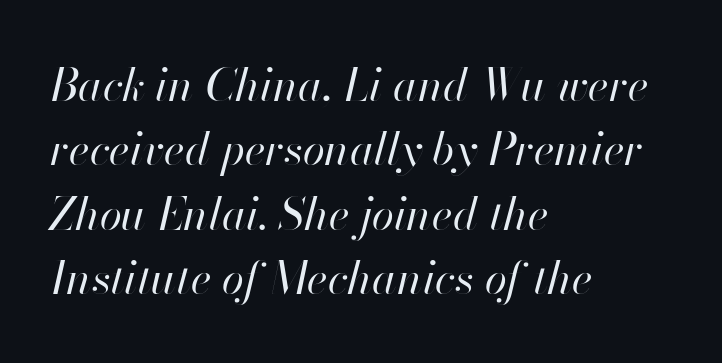
Q: Is the text bold? A: No.
Q: Is the text italic (slanted)? A: Yes, it leans right by about 13 degrees.
Q: Is the text underlined? A: No.
Q: How is the paragraph aligned? A: Left-aligned.
Q: Is the spacing between letters normal or unusually wide? A: Normal.
Q: Is the spacing between lines tight, normal or loose? A: Normal.
Q: Width (condensed, normal, or wide)? A: Normal.
Q: Stroke contrast? A: High.
Q: x-height? A: Small.
Q: Monospaced? A: No.
